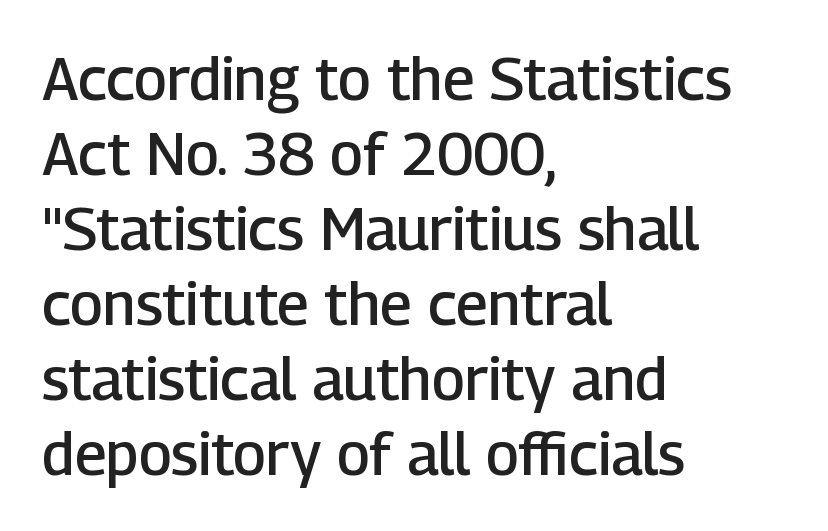
The image shows 59 px semibold sans-serif type, upright; set left-aligned, normal line spacing (1.27x), normal letter spacing, not underlined; low stroke contrast and a medium x-height.
